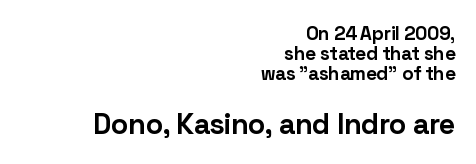
The image shows 29 px bold sans-serif type, upright; set right-aligned, tight line spacing (1.06x), normal letter spacing, not underlined; the second (bottom) block is 1.53x larger; low stroke contrast and a medium x-height.
